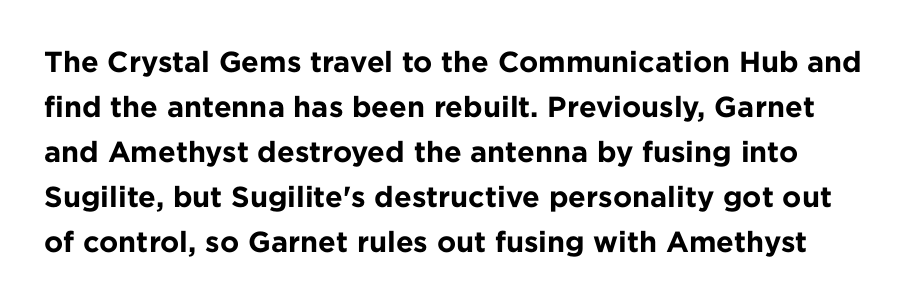
Q: Is the text bold? A: Yes.
Q: Is the text italic (slanted)? A: No, it is upright.
Q: Is the typeface a serif or a sans-serif typeface? A: Sans-serif.
Q: Is the text underlined? A: No.
Q: Is the spacing between letters normal or unusually wide? A: Normal.
Q: Is the spacing between lines tight, normal or loose? A: Normal.
Q: Width (condensed, normal, or wide)? A: Normal.
Q: Stroke contrast? A: Low.
Q: x-height? A: Medium.
Q: Monospaced? A: No.
